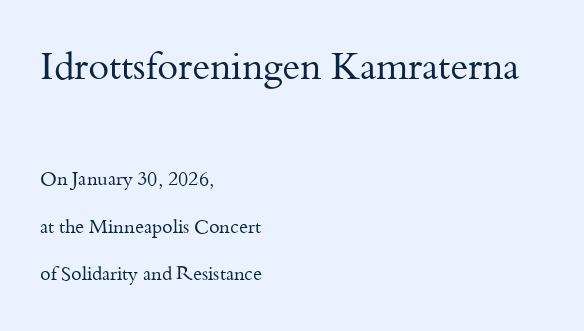
The image shows 38 px regular-weight serif type, upright; set left-aligned, loose line spacing (2.5x), normal letter spacing, not underlined; the first (top) block is 2.0x larger; medium stroke contrast and a small x-height.
